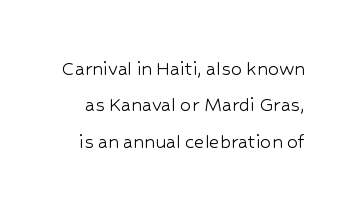
The image shows 22 px text type, upright; set normal line spacing (1.65x), normal letter spacing, not underlined.
